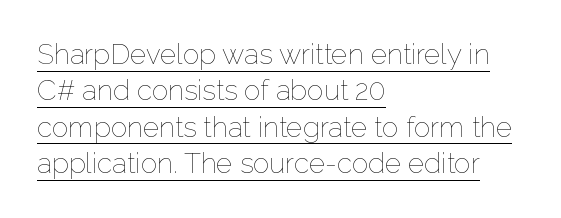
{"italic": "no", "bold": "no", "weight": "thin", "width": "normal", "stroke_contrast": "low", "x_height": "medium", "monospaced": "no", "underline": "yes", "align": "left", "line_spacing": "normal", "line_spacing_ratio": 1.3, "letter_spacing": "normal", "letter_spacing_em": 0.0, "glyph_px": 28}
